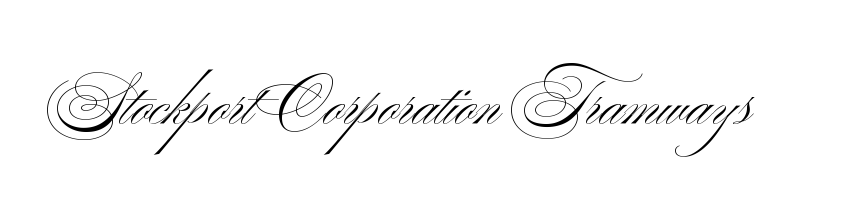
The image shows 62 px light, wide sans-serif type; set normal letter spacing, not underlined; medium stroke contrast and a small x-height.
